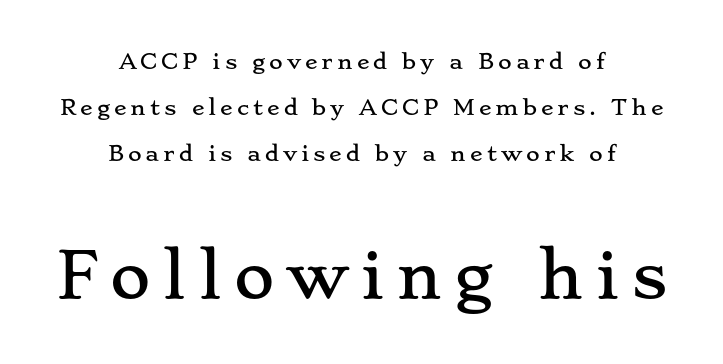
The image shows 62 px wide serif type, upright; set centered, loose line spacing (2.2x), not underlined; the second (bottom) block is 2.95x larger; low stroke contrast and a small x-height.
